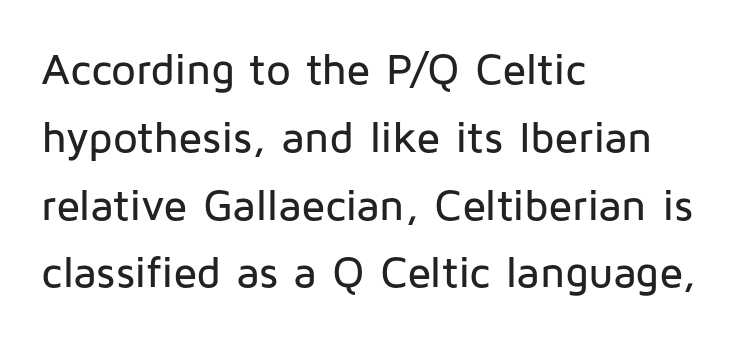
Q: Is the text italic (slanted)? A: No, it is upright.
Q: Is the typeface a serif or a sans-serif typeface? A: Sans-serif.
Q: Is the text underlined? A: No.
Q: How is the paragraph aligned? A: Left-aligned.
Q: Is the spacing between letters normal or unusually wide? A: Normal.
Q: Is the spacing between lines tight, normal or loose? A: Normal.
Q: Width (condensed, normal, or wide)? A: Normal.
Q: Stroke contrast? A: Low.
Q: x-height? A: Medium.
Q: Monospaced? A: No.
